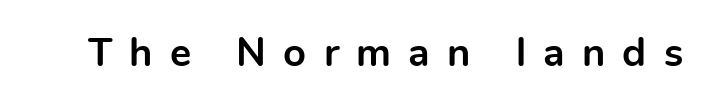
{"serif": "no", "italic": "no", "bold": "yes", "weight": "bold", "width": "normal", "x_height": "medium", "monospaced": "no", "underline": "no", "letter_spacing": "wide", "letter_spacing_em": 0.43, "glyph_px": 40}
